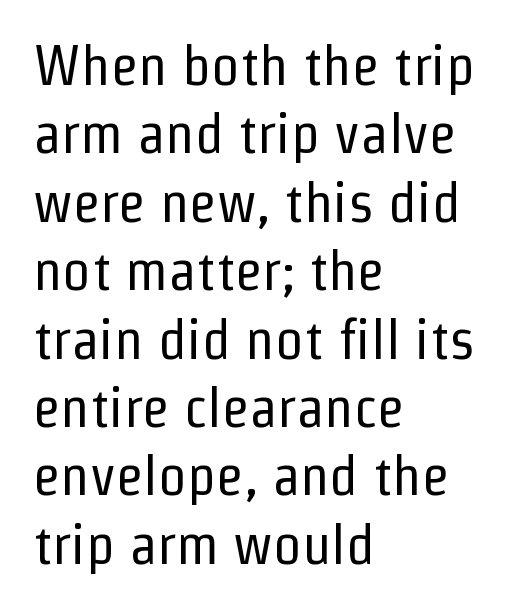
{"serif": "no", "italic": "no", "bold": "no", "weight": "regular", "width": "condensed", "stroke_contrast": "low", "x_height": "medium", "monospaced": "no", "underline": "no", "align": "left", "line_spacing_ratio": 1.2, "letter_spacing": "normal", "letter_spacing_em": 0.0, "glyph_px": 57}
